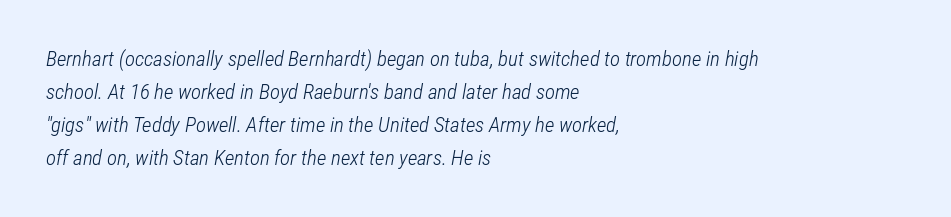
Bold? No — there's no thickening of the strokes. Quick note: interline space is typical. Typeset ragged right — the left edge is the straight one. Slanted lettering throughout. The zone under the glyphs is completely vacant.
